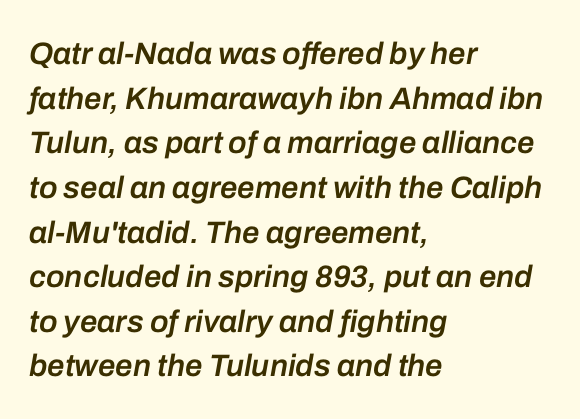
{"italic": "yes", "lean": "right", "slant_degrees": 10, "bold": "semi", "weight": "semibold", "width": "normal", "stroke_contrast": "low", "x_height": "medium", "monospaced": "no", "underline": "no", "align": "left", "line_spacing": "normal", "line_spacing_ratio": 1.44, "letter_spacing": "normal", "letter_spacing_em": 0.0, "glyph_px": 31}
